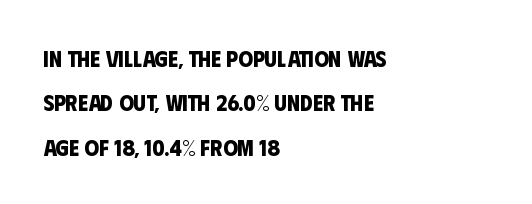
Q: Is the text bold? A: Yes.
Q: Is the text underlined? A: No.
Q: How is the paragraph aligned? A: Left-aligned.
Q: Is the spacing between letters normal or unusually wide? A: Normal.
Q: Is the spacing between lines tight, normal or loose? A: Loose.
